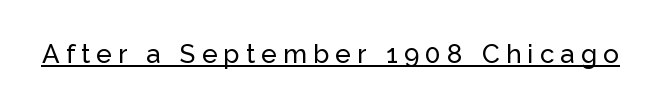
{"italic": "no", "underline": "yes", "letter_spacing": "wide", "letter_spacing_em": 0.24, "glyph_px": 26}
